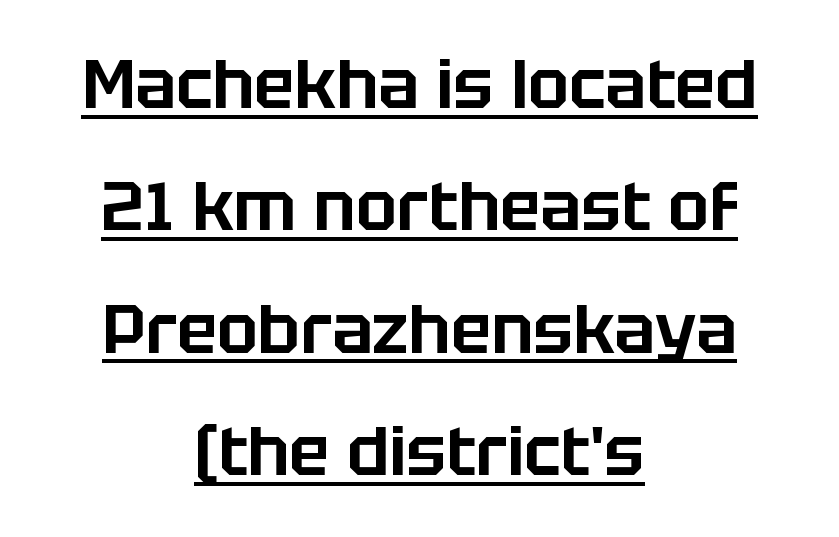
Visually the block forms a symmetrical silhouette, jagged on both flanks. The letters advance in unequal steps, a hallmark of proportional type. The passage shown has conventional tracking throughout. The designer went with a sans here, leaving each stem footless. Each line of the rendering has a horizontal stroke beneath the glyphs.
